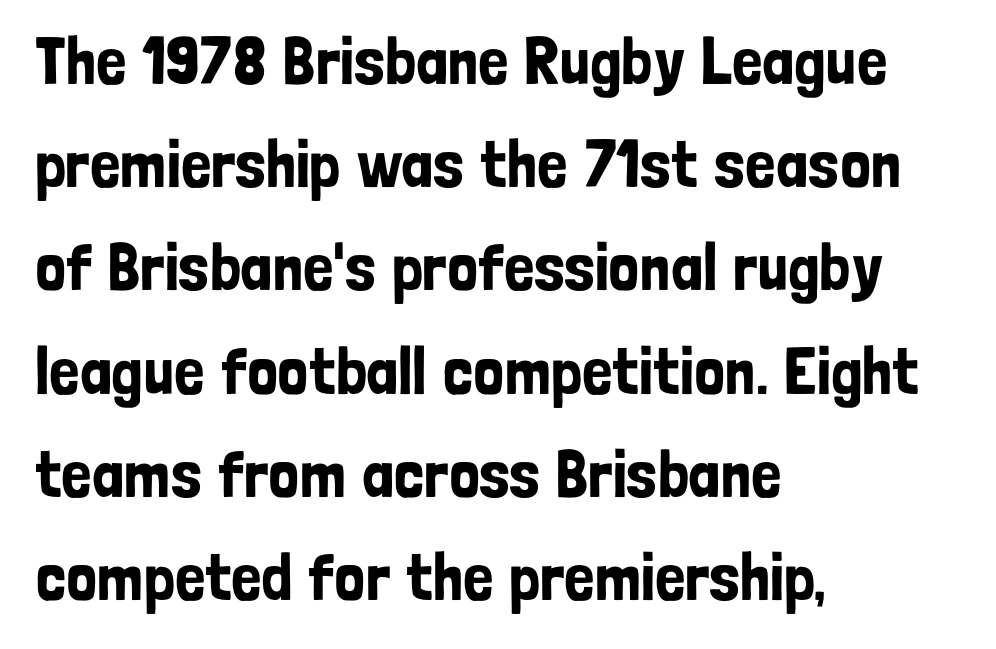
{"serif": "no", "italic": "no", "width": "condensed", "stroke_contrast": "low", "x_height": "medium", "monospaced": "no", "underline": "no", "align": "left", "line_spacing": "normal", "line_spacing_ratio": 1.54, "letter_spacing": "normal", "letter_spacing_em": 0.0, "glyph_px": 67}
